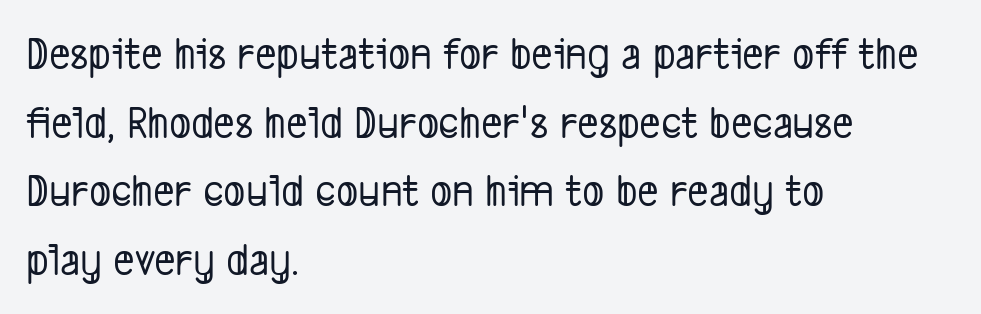
The image shows 46 px condensed sans-serif type; set left-aligned, normal line spacing (1.49x), normal letter spacing, not underlined; low stroke contrast and a medium x-height.
